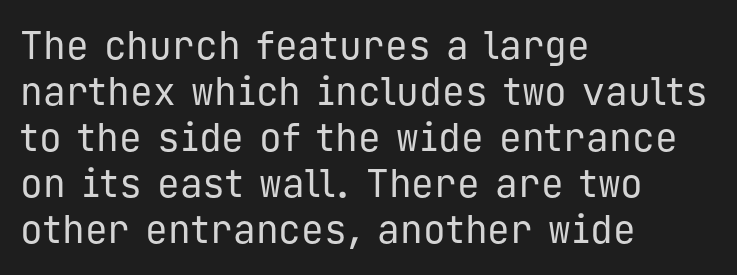
{"serif": "no", "italic": "no", "bold": "no", "weight": "regular", "width": "normal", "stroke_contrast": "low", "x_height": "medium", "monospaced": "yes", "underline": "no", "align": "left", "line_spacing_ratio": 1.21, "letter_spacing": "normal", "letter_spacing_em": 0.0, "glyph_px": 38}
